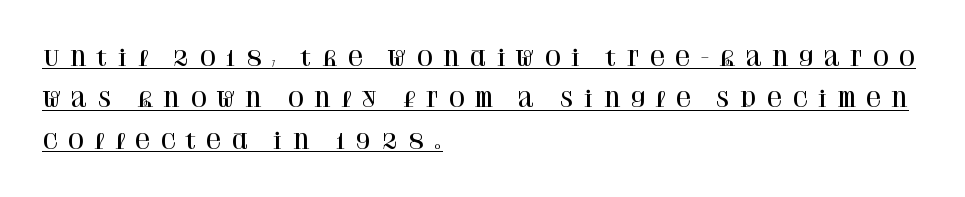
{"italic": "no", "underline": "yes", "align": "left", "line_spacing": "loose", "line_spacing_ratio": 1.97, "letter_spacing": "wide", "letter_spacing_em": 0.42, "glyph_px": 21}
